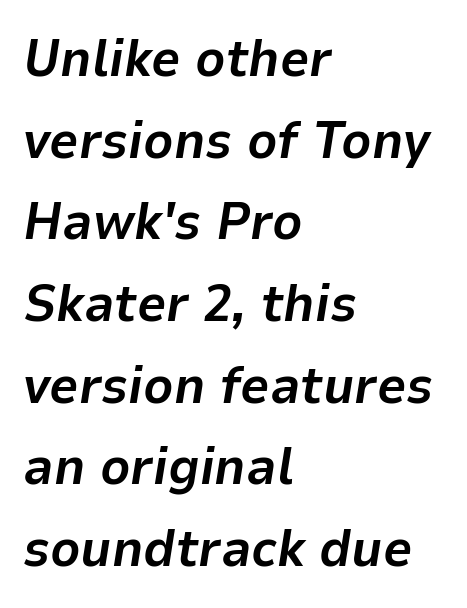
Q: Is the text bold? A: Yes.
Q: Is the text italic (slanted)? A: Yes, it leans right by about 9 degrees.
Q: Is the text underlined? A: No.
Q: How is the paragraph aligned? A: Left-aligned.
Q: Is the spacing between letters normal or unusually wide? A: Normal.
Q: Is the spacing between lines tight, normal or loose? A: Normal.
Q: Width (condensed, normal, or wide)? A: Normal.
Q: Stroke contrast? A: Low.
Q: x-height? A: Medium.
Q: Monospaced? A: No.
